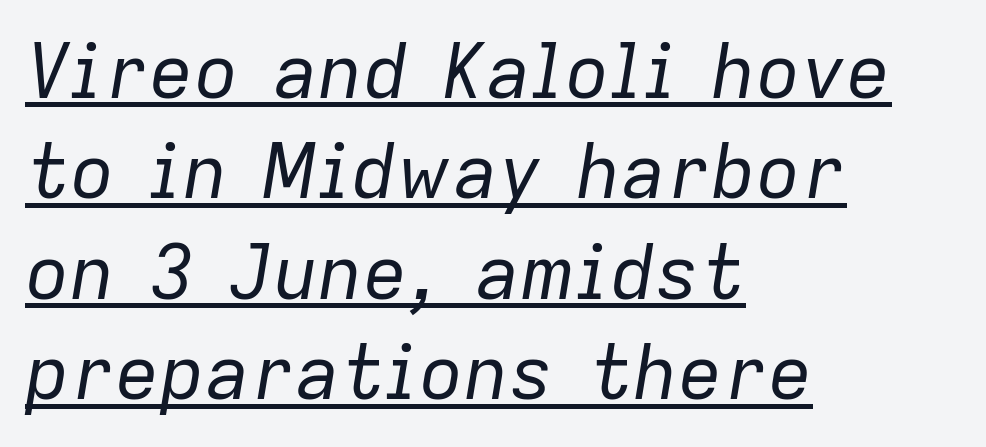
{"italic": "yes", "lean": "right", "slant_degrees": 9, "bold": "no", "weight": "regular", "width": "normal", "stroke_contrast": "low", "x_height": "medium", "monospaced": "no", "underline": "yes", "align": "left", "line_spacing": "normal", "line_spacing_ratio": 1.34, "letter_spacing": "normal", "letter_spacing_em": 0.0, "glyph_px": 75}
